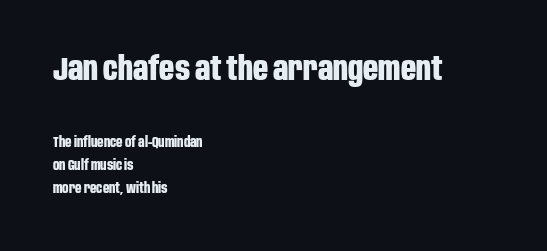
Q: Is the text bold? A: Yes.
Q: Is the text italic (slanted)? A: No, it is upright.
Q: Is the typeface a serif or a sans-serif typeface? A: Sans-serif.
Q: Is the text underlined? A: No.
Q: How is the paragraph aligned? A: Left-aligned.
Q: Is the spacing between letters normal or unusually wide? A: Normal.
Q: Is the spacing between lines tight, normal or loose? A: Normal.
Q: Which block of text is set in a larger size, the first (top) or the second (bottom)? A: The first (top) one.
Q: Width (condensed, normal, or wide)? A: Condensed.
Q: Stroke contrast? A: Low.
Q: x-height? A: Large.
Q: Monospaced? A: No.
